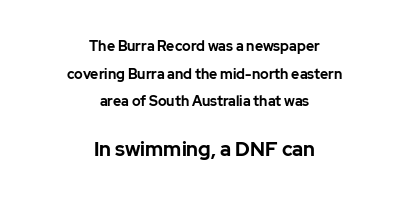
Q: Is the text bold? A: Yes.
Q: Is the text italic (slanted)? A: No, it is upright.
Q: Is the text underlined? A: No.
Q: How is the paragraph aligned? A: Centered.
Q: Is the spacing between letters normal or unusually wide? A: Normal.
Q: Is the spacing between lines tight, normal or loose? A: Loose.
Q: Which block of text is set in a larger size, the first (top) or the second (bottom)? A: The second (bottom) one.
